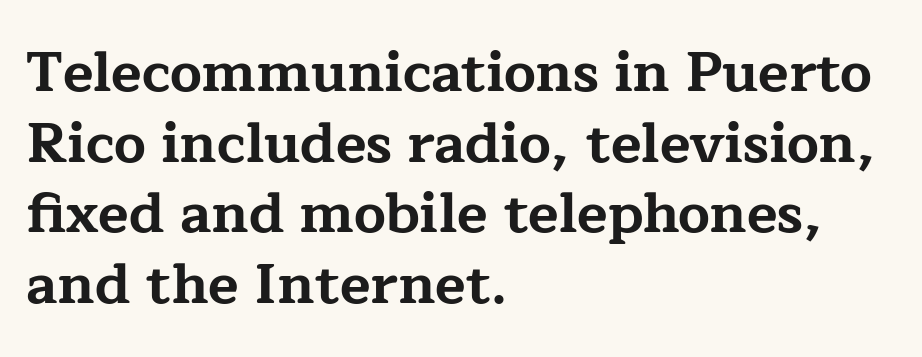
The image shows 56 px bold, wide serif type, upright; set left-aligned, normal line spacing (1.26x), normal letter spacing, not underlined; low stroke contrast and a medium x-height.
